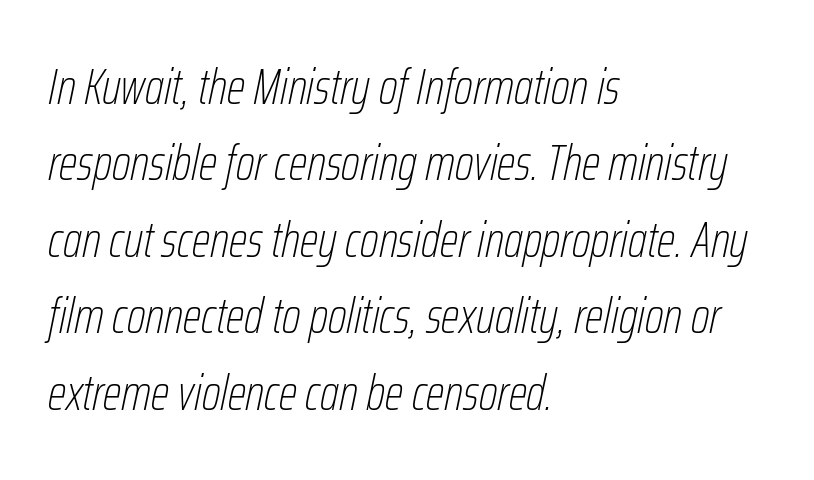
{"italic": "yes", "lean": "right", "slant_degrees": 12, "bold": "no", "weight": "thin", "width": "condensed", "stroke_contrast": "low", "x_height": "medium", "monospaced": "no", "underline": "no", "align": "left", "line_spacing": "normal", "line_spacing_ratio": 1.56, "letter_spacing": "normal", "letter_spacing_em": 0.0, "glyph_px": 49}
